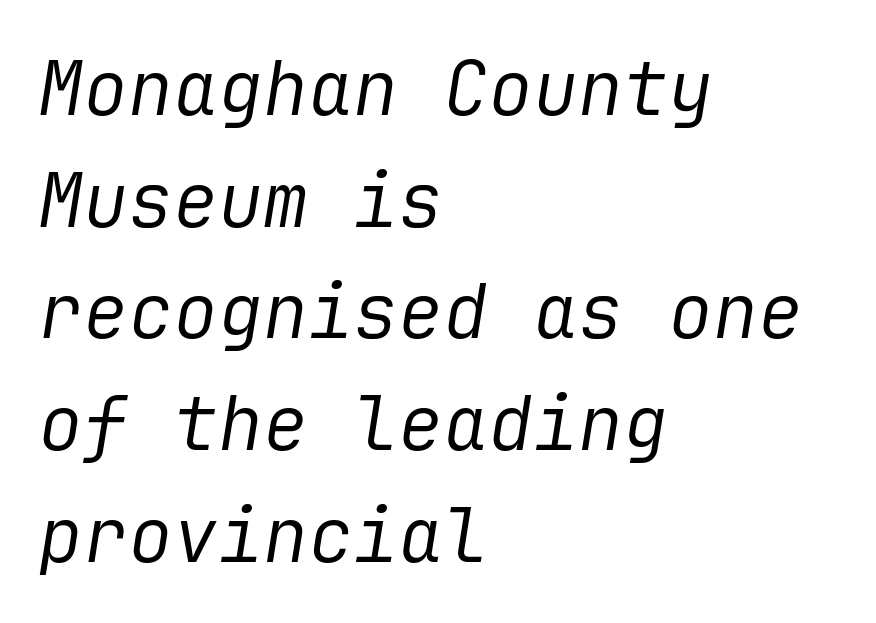
The cut favours lightness, reaching ordinary text weight at its darkest. Glyph-to-glyph distance matches everyday printed text. Honestly, there is no underline to notice here at all. Typeset ragged right — the left edge is the straight one.
